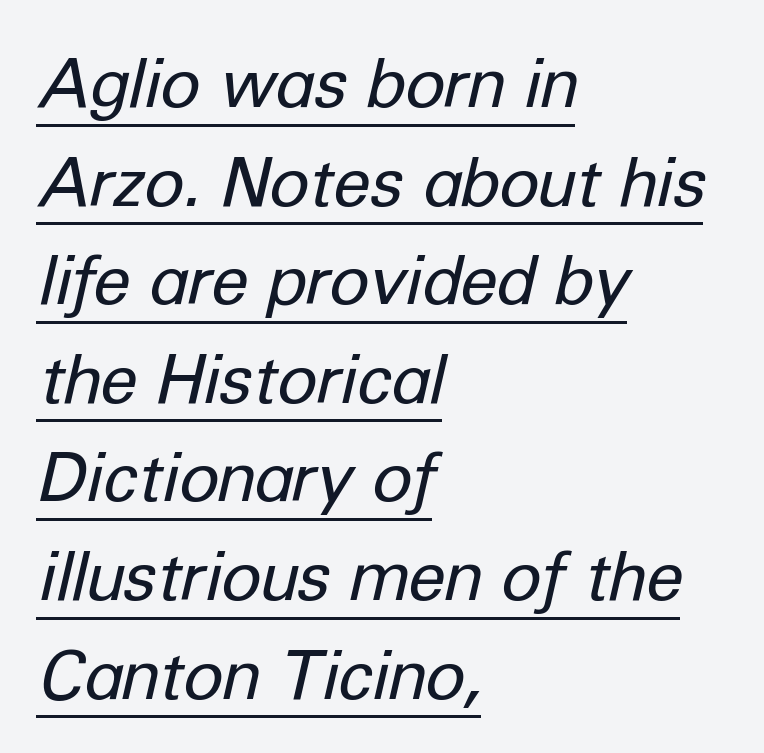
{"italic": "yes", "lean": "right", "slant_degrees": 12, "bold": "no", "weight": "regular", "width": "normal", "stroke_contrast": "low", "x_height": "medium", "monospaced": "no", "underline": "yes", "align": "left", "line_spacing": "normal", "line_spacing_ratio": 1.45, "letter_spacing": "normal", "letter_spacing_em": 0.0, "glyph_px": 68}
